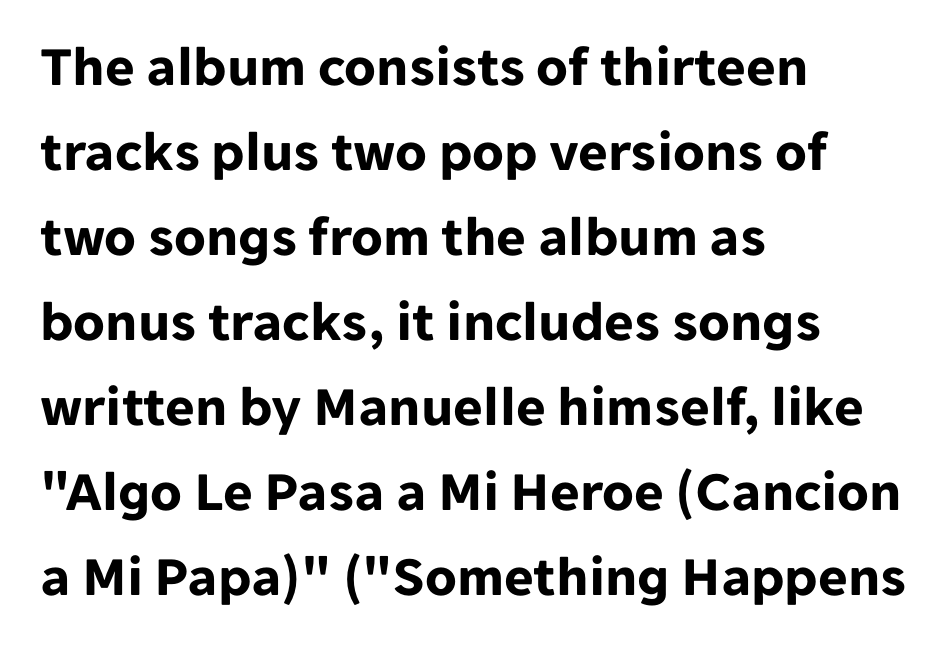
Words appear dense and cohesive because spacing is normal. In terms of weight, the rendering is a true, heavy bold. These lines are rendered in a variable-pitch font. Are there feet on the stems? There aren't — it's a sans. Left-aligned paragraph, ragged on the right.
